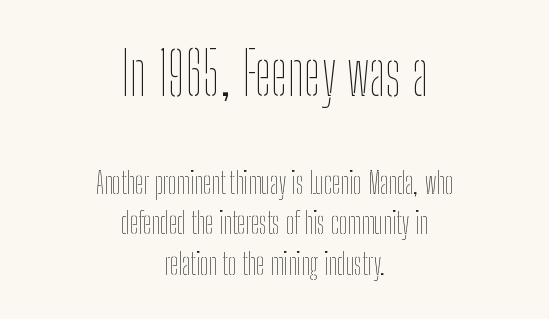
{"italic": "no", "bold": "no", "weight": "thin", "width": "condensed", "stroke_contrast": "low", "x_height": "medium", "monospaced": "no", "underline": "no", "align": "center", "line_spacing": "normal", "line_spacing_ratio": 1.35, "letter_spacing": "normal", "letter_spacing_em": 0.0, "larger_block": "first", "size_ratio": 1.97, "glyph_px": 59}
